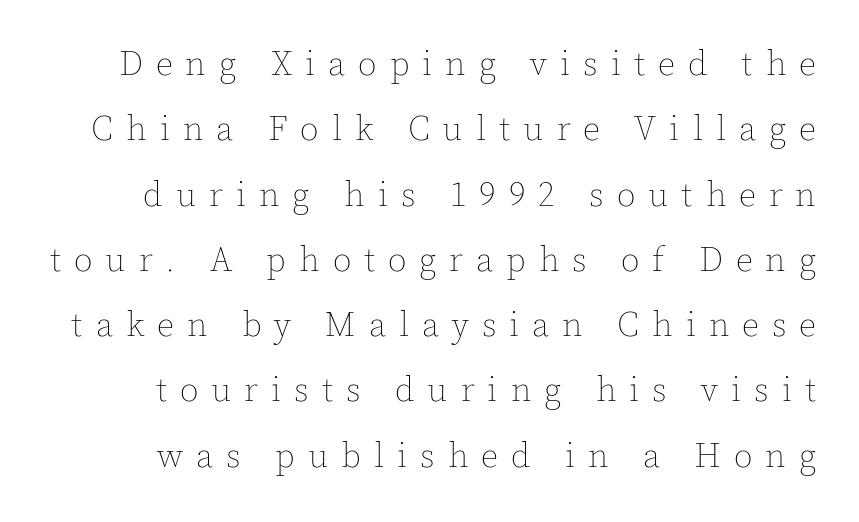
The image shows 34 px thin type, upright; set loose line spacing (1.92x), unusually wide letter spacing (+0.38 em), not underlined; a medium x-height.
